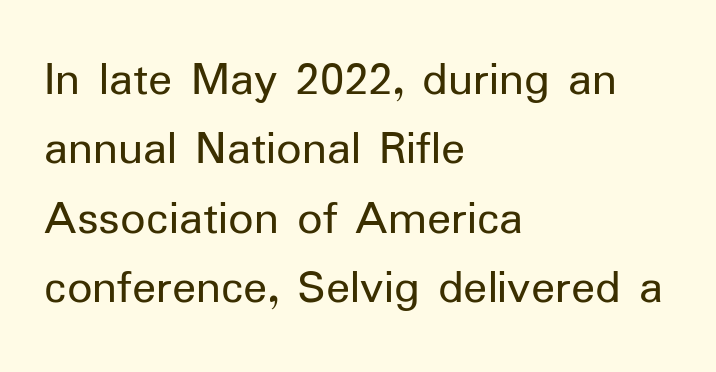
{"serif": "no", "italic": "no", "bold": "no", "weight": "regular", "width": "normal", "stroke_contrast": "low", "x_height": "medium", "monospaced": "no", "underline": "no", "align": "left", "line_spacing": "normal", "line_spacing_ratio": 1.39, "letter_spacing": "normal", "letter_spacing_em": 0.0, "glyph_px": 50}
